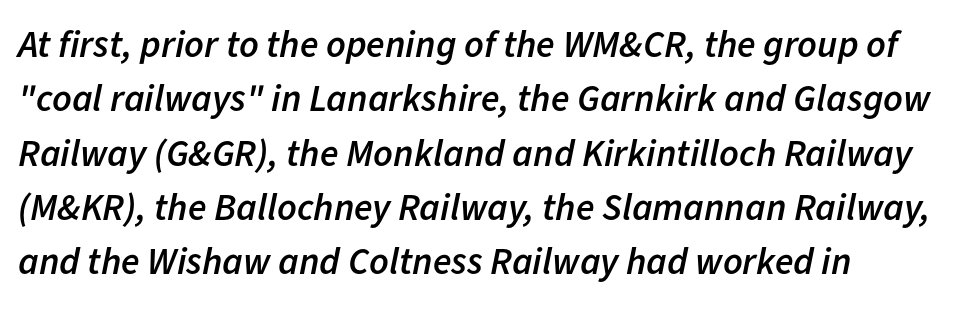
The image shows 38 px semibold type, italic (leaning right); set normal line spacing (1.43x), normal letter spacing, not underlined; low stroke contrast and a medium x-height.
